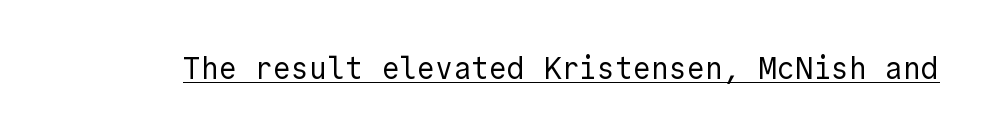
{"serif": "no", "italic": "no", "bold": "no", "weight": "regular", "width": "normal", "x_height": "medium", "underline": "yes", "letter_spacing": "normal", "letter_spacing_em": 0.0, "glyph_px": 30}
